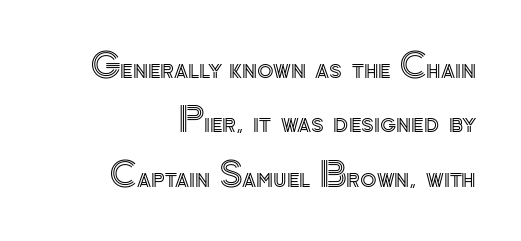
Q: Is the text italic (slanted)? A: No, it is upright.
Q: Is the text underlined? A: No.
Q: How is the paragraph aligned? A: Right-aligned.
Q: Is the spacing between letters normal or unusually wide? A: Normal.
Q: Is the spacing between lines tight, normal or loose? A: Normal.
Q: Width (condensed, normal, or wide)? A: Normal.
Q: x-height? A: Small.
Q: Monospaced? A: No.
